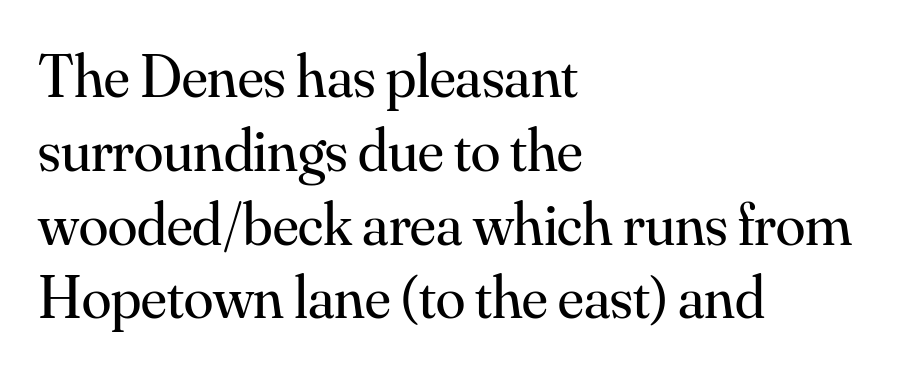
{"serif": "yes", "italic": "no", "bold": "no", "weight": "regular", "width": "normal", "stroke_contrast": "medium", "x_height": "small", "monospaced": "no", "underline": "no", "align": "left", "line_spacing_ratio": 1.23, "letter_spacing": "normal", "letter_spacing_em": 0.0, "glyph_px": 60}
